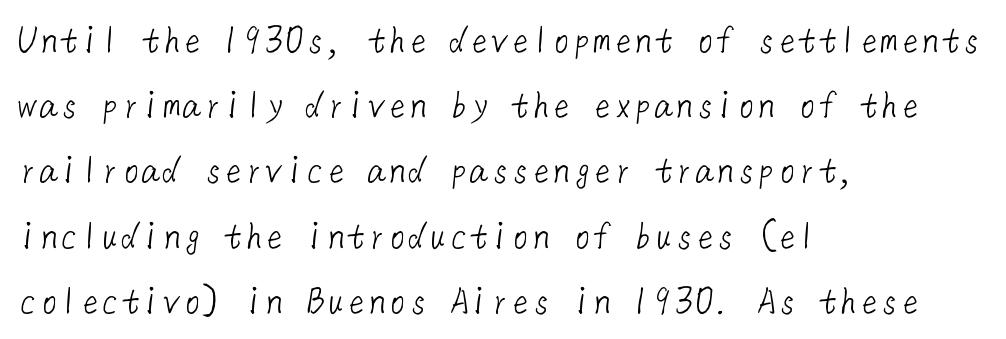
{"serif": "no", "bold": "no", "weight": "light", "width": "normal", "stroke_contrast": "low", "x_height": "medium", "underline": "no", "align": "left", "line_spacing": "normal", "line_spacing_ratio": 1.59, "letter_spacing": "normal", "letter_spacing_em": 0.0, "glyph_px": 41}
